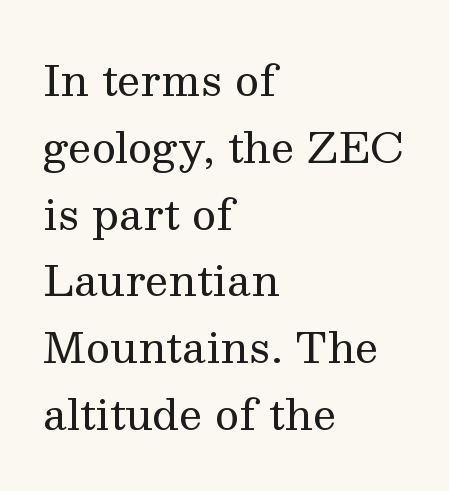
{"serif": "yes", "italic": "no", "bold": "no", "weight": "regular", "width": "normal", "stroke_contrast": "medium", "x_height": "medium", "monospaced": "no", "underline": "no", "align": "left", "line_spacing": "normal", "line_spacing_ratio": 1.59, "letter_spacing": "normal", "letter_spacing_em": 0.0, "glyph_px": 42}
